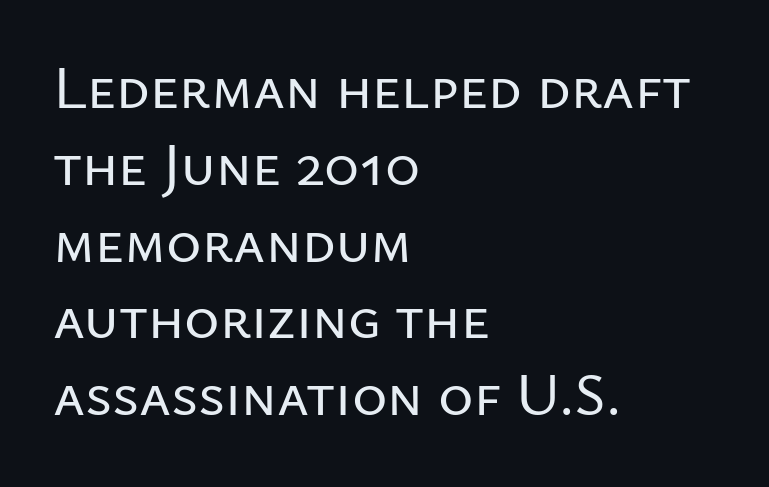
{"serif": "no", "italic": "no", "width": "normal", "stroke_contrast": "low", "x_height": "medium", "monospaced": "no", "underline": "no", "align": "left", "line_spacing": "normal", "line_spacing_ratio": 1.28, "letter_spacing": "normal", "letter_spacing_em": 0.0, "glyph_px": 60}
